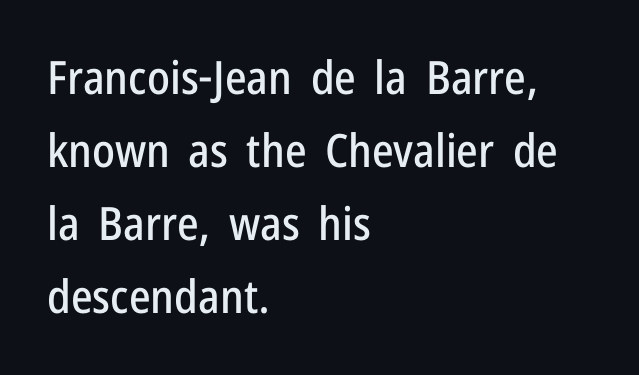
Q: Is the text italic (slanted)? A: No, it is upright.
Q: Is the typeface a serif or a sans-serif typeface? A: Sans-serif.
Q: Is the text underlined? A: No.
Q: How is the paragraph aligned? A: Left-aligned.
Q: Is the spacing between letters normal or unusually wide? A: Normal.
Q: Is the spacing between lines tight, normal or loose? A: Normal.
Q: Width (condensed, normal, or wide)? A: Condensed.
Q: Stroke contrast? A: Low.
Q: x-height? A: Medium.
Q: Monospaced? A: No.
